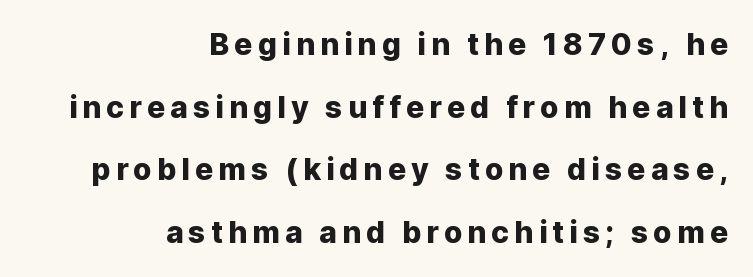
Check under the words: just untouched page. Typeset ragged left — the right edge is the straight one. Here the designer chose a conventional face with non-uniform glyph widths. The typeface chosen for these lines omits serifs.
